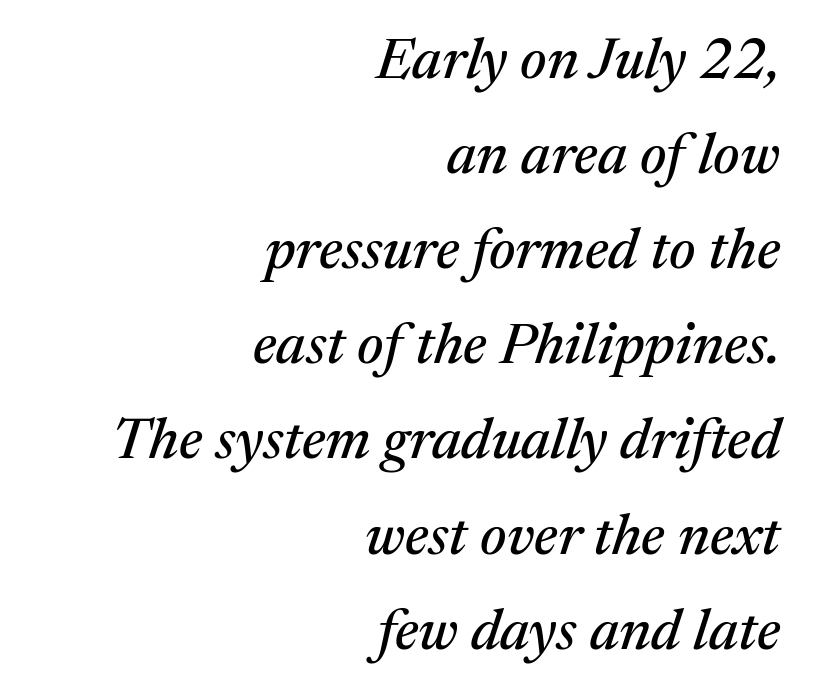
Q: Is the text italic (slanted)? A: Yes, it leans right by about 17 degrees.
Q: Is the typeface a serif or a sans-serif typeface? A: Serif.
Q: Is the text underlined? A: No.
Q: How is the paragraph aligned? A: Right-aligned.
Q: Is the spacing between letters normal or unusually wide? A: Normal.
Q: Is the spacing between lines tight, normal or loose? A: Normal.
Q: Width (condensed, normal, or wide)? A: Normal.
Q: Stroke contrast? A: Medium.
Q: x-height? A: Medium.
Q: Monospaced? A: No.
